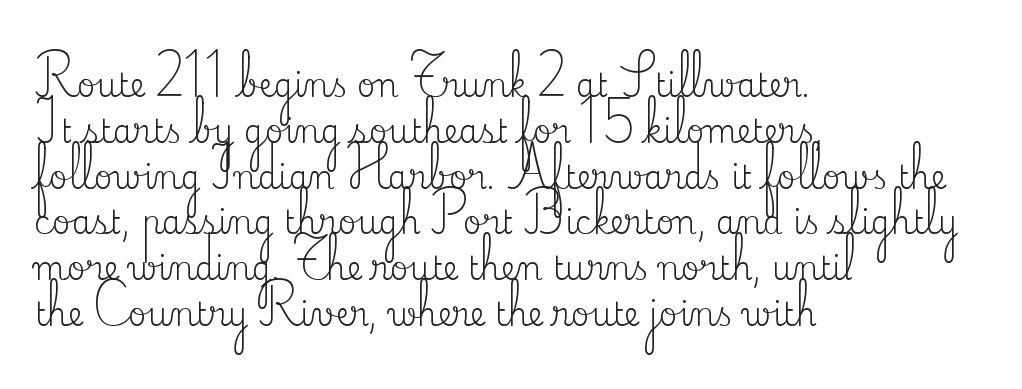
{"serif": "yes", "italic": "no", "bold": "no", "weight": "regular", "width": "normal", "stroke_contrast": "medium", "x_height": "small", "monospaced": "no", "underline": "no", "align": "left", "line_spacing": "normal", "line_spacing_ratio": 1.43, "letter_spacing": "normal", "letter_spacing_em": 0.0, "glyph_px": 32}
